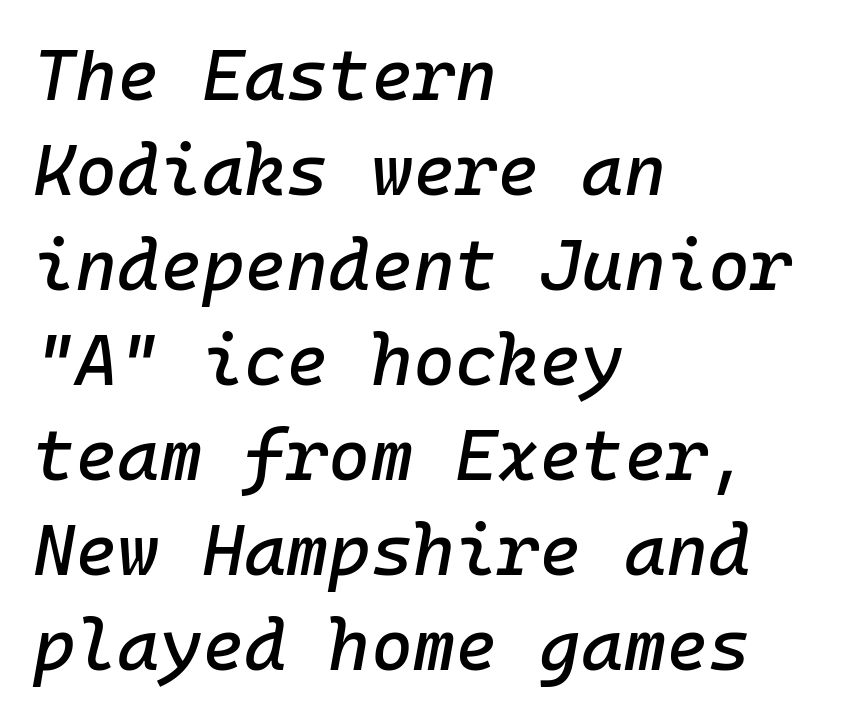
Q: Is the text italic (slanted)? A: Yes, it leans right by about 10 degrees.
Q: Is the text underlined? A: No.
Q: How is the paragraph aligned? A: Left-aligned.
Q: Is the spacing between letters normal or unusually wide? A: Normal.
Q: Is the spacing between lines tight, normal or loose? A: Normal.
Q: Width (condensed, normal, or wide)? A: Normal.
Q: Stroke contrast? A: Low.
Q: x-height? A: Medium.
Q: Monospaced? A: Yes.
